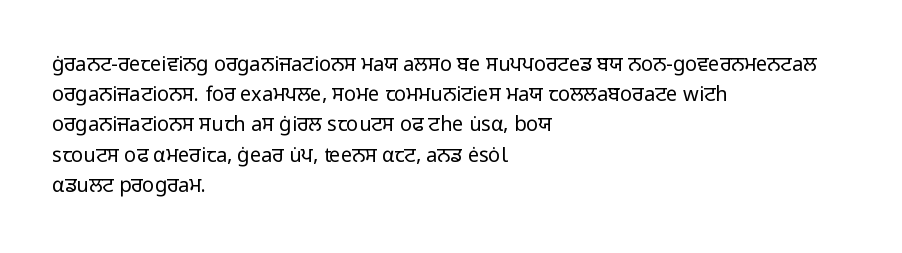
What stands out about the letter spacing? Nothing — it is the standard amount. The axis of the letterforms is exactly vertical. Check the space under the baseline: it is left empty. Evenly set lines give the paragraph a standard silhouette.
